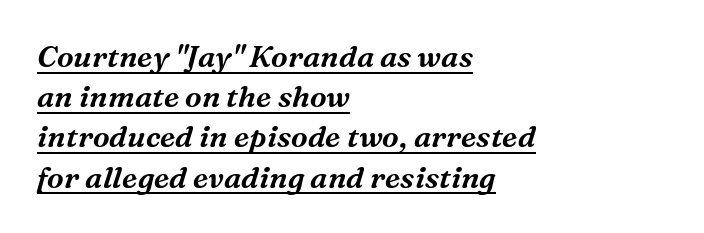
Q: Is the text italic (slanted)? A: Yes, it leans right by about 16 degrees.
Q: Is the typeface a serif or a sans-serif typeface? A: Serif.
Q: Is the text underlined? A: Yes.
Q: How is the paragraph aligned? A: Left-aligned.
Q: Is the spacing between letters normal or unusually wide? A: Normal.
Q: Is the spacing between lines tight, normal or loose? A: Normal.
Q: Width (condensed, normal, or wide)? A: Normal.
Q: Stroke contrast? A: Medium.
Q: x-height? A: Medium.
Q: Monospaced? A: No.
